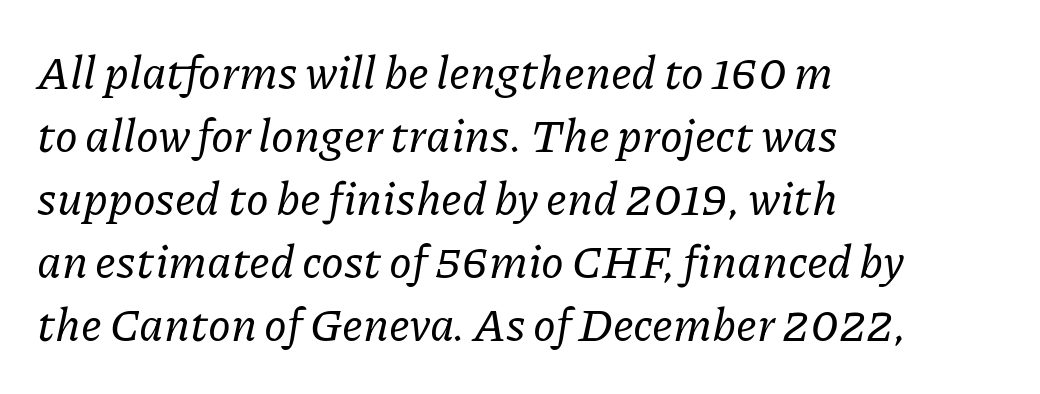
{"serif": "yes", "italic": "yes", "lean": "right", "slant_degrees": 11, "width": "normal", "stroke_contrast": "low", "x_height": "medium", "monospaced": "no", "underline": "no", "align": "left", "line_spacing": "normal", "line_spacing_ratio": 1.37, "letter_spacing": "normal", "letter_spacing_em": 0.0, "glyph_px": 46}
